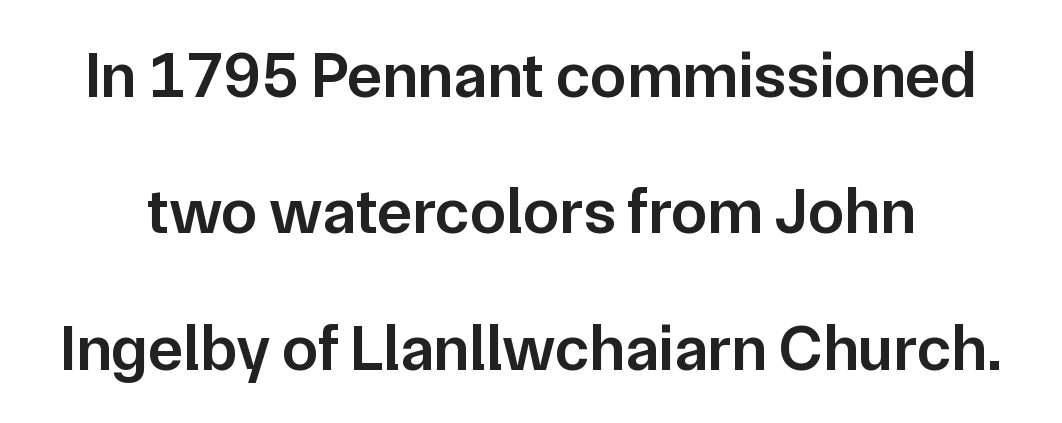
The passage shown stacks its lines with a broad gap. Spacing verdict: proportional, widths tailored to each character. Type style note: lacks serifs. Standard letterfit; no display-style spreading of the glyphs. Weight check: semibold — heavier than regular, not quite bold. Nobody drew a line under any word here.
